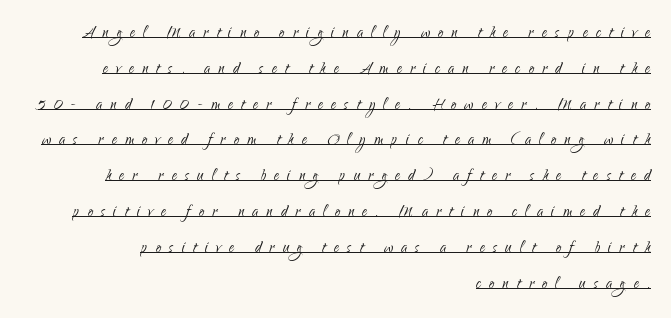
The image shows 20 px text type; set right-aligned, line spacing 1.79x, unusually wide letter spacing (+0.42 em), underlined.
